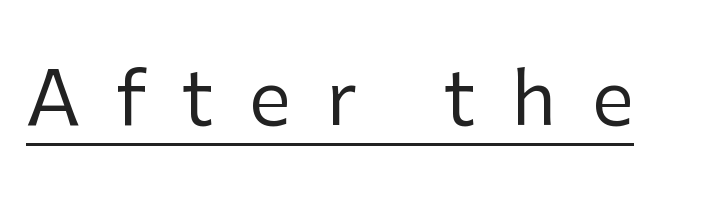
{"serif": "no", "italic": "no", "bold": "no", "weight": "regular", "width": "normal", "stroke_contrast": "low", "x_height": "medium", "monospaced": "no", "underline": "yes", "letter_spacing": "wide", "letter_spacing_em": 0.47, "glyph_px": 75}
